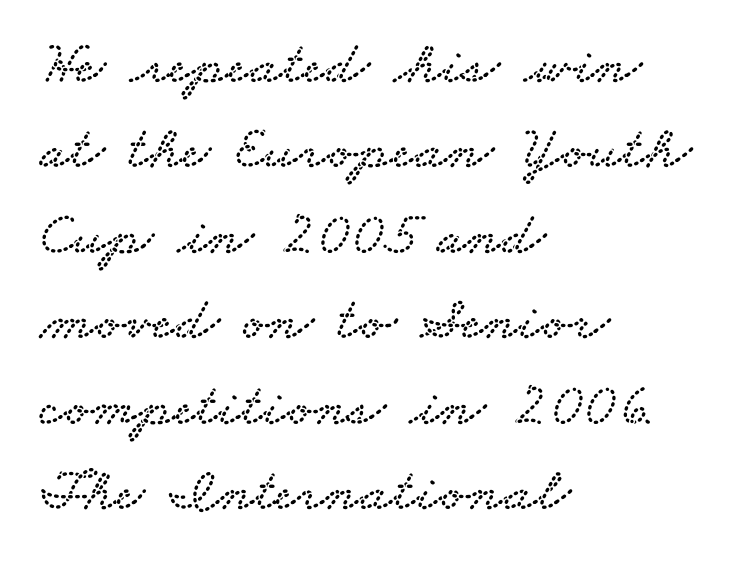
The image shows 61 px wide serif type; set left-aligned, normal line spacing (1.4x), normal letter spacing, not underlined; low stroke contrast and a small x-height.
